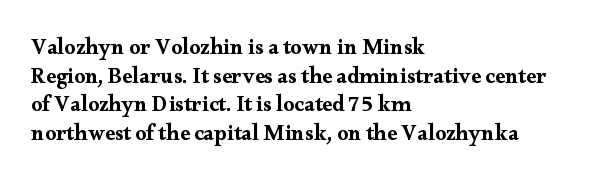
The image shows 22 px text type, upright; set left-aligned, normal line spacing (1.3x), normal letter spacing, not underlined.
